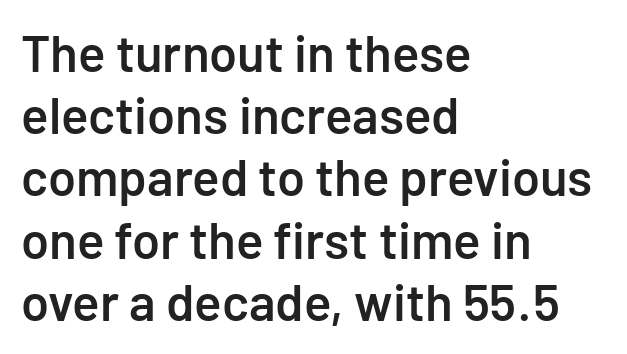
{"serif": "no", "italic": "no", "bold": "semi", "weight": "semibold", "width": "normal", "stroke_contrast": "low", "x_height": "medium", "monospaced": "no", "underline": "no", "align": "left", "line_spacing_ratio": 1.22, "letter_spacing": "normal", "letter_spacing_em": 0.0, "glyph_px": 51}
